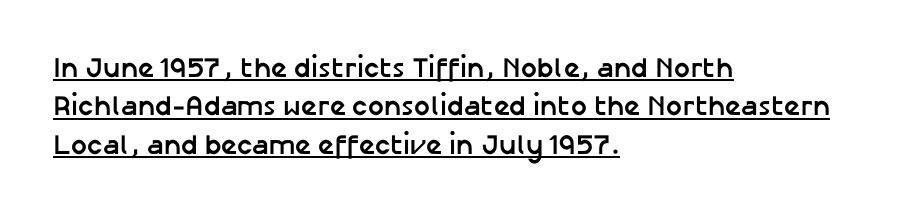
Short note: letters normally spaced. Nope, not italic — everything's standing straight. The sample has been set heavy, in full bold. Classification — sans serif. Note the varied advance widths — an 'i' is clearly narrower than an 'm'.
